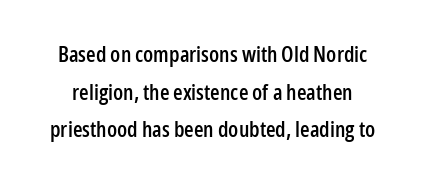
The letterforms sit shoulder to shoulder at normal distance. This sample uses an upright cut, with every glyph sitting square on the baseline. Quick note: underline off.
